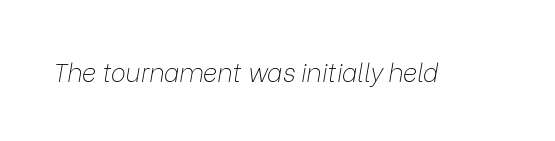
How are the letters spaced? Ordinarily, with no added tracking. Letters have the restrained weight of plain body copy at most. The specimen omits any rule beneath the text block's lines. Slanted lettering throughout.
